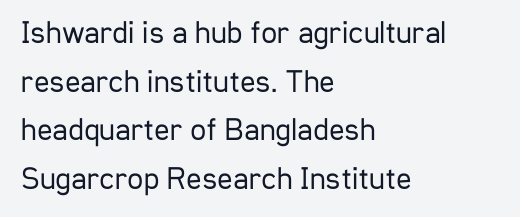
The image shows 32 px regular-weight, condensed sans-serif type, upright; set left-aligned, normal line spacing (1.52x), normal letter spacing, not underlined; low stroke contrast and a medium x-height.
